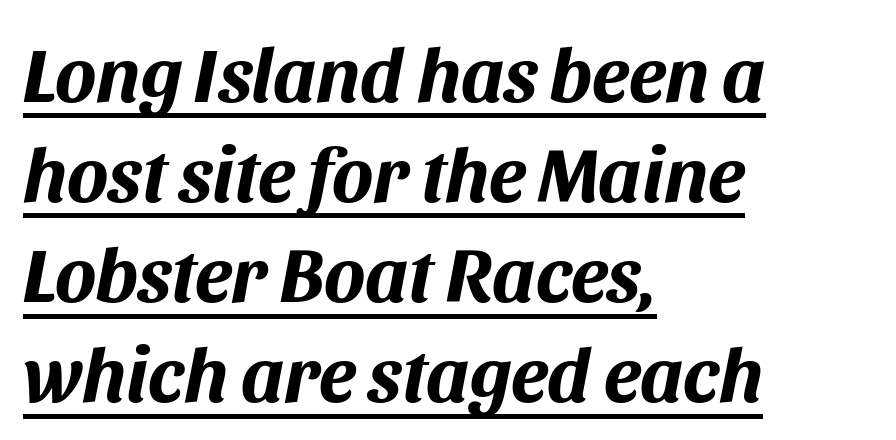
The image shows 77 px bold type, italic (leaning right); set left-aligned, normal line spacing (1.3x), normal letter spacing, underlined; medium stroke contrast and a large x-height.
